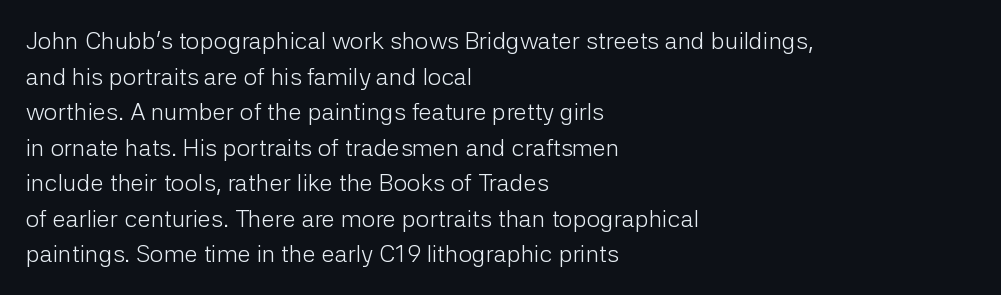
The image shows 24 px text type, upright; set left-aligned, normal line spacing (1.48x), normal letter spacing, not underlined.
